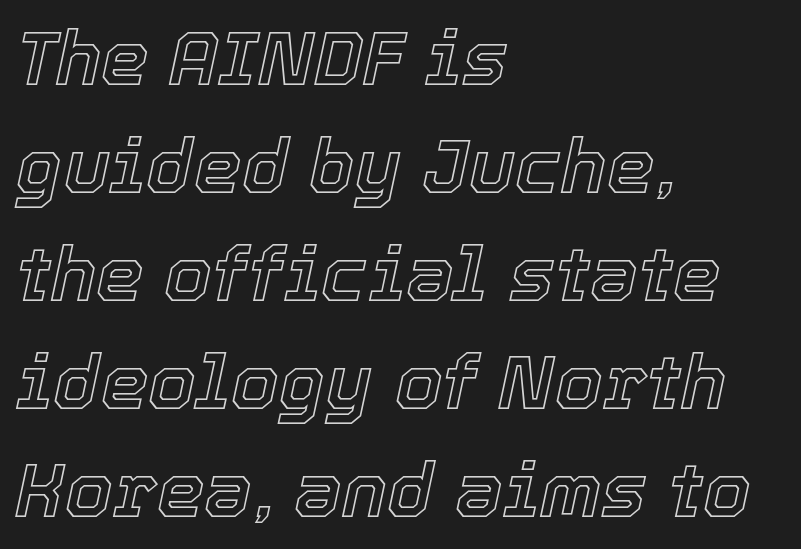
{"italic": "yes", "lean": "right", "slant_degrees": 12, "width": "normal", "x_height": "medium", "monospaced": "no", "underline": "no", "align": "left", "line_spacing": "normal", "line_spacing_ratio": 1.42, "letter_spacing": "normal", "letter_spacing_em": 0.0, "glyph_px": 76}
